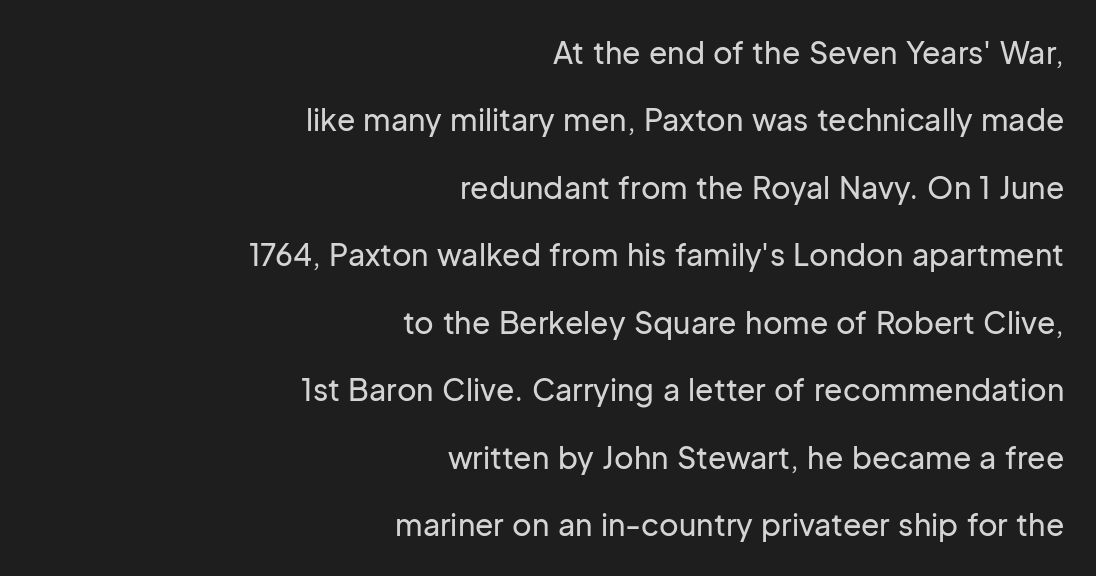
Think of a printed novel: that variable character pitch is what you see here. Does the copy run flush right? Yes — the right margin is perfectly even. I'd call this a sans setting — the letters go barefoot. Has an underline been added? It has not. Whoever set this chose breathing room over compactness in the vertical rhythm. Every stem runs plumb, perpendicular to the baseline.
